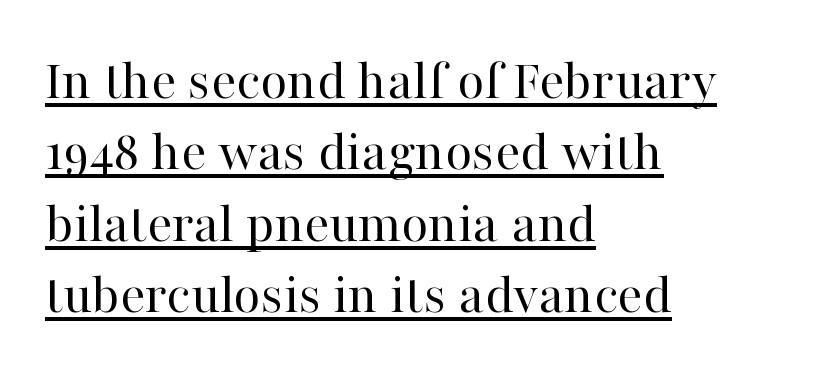
{"serif": "yes", "italic": "no", "bold": "no", "weight": "regular", "width": "normal", "stroke_contrast": "high", "x_height": "medium", "monospaced": "no", "underline": "yes", "align": "left", "line_spacing_ratio": 1.21, "letter_spacing": "normal", "letter_spacing_em": 0.0, "glyph_px": 59}
